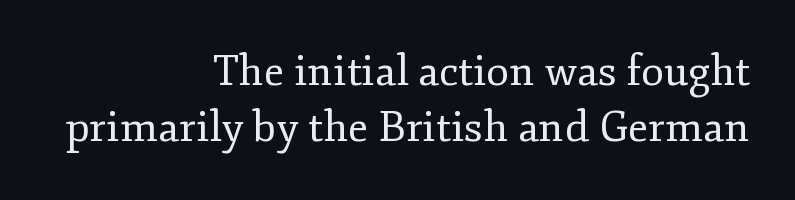
The image shows 42 px regular-weight serif type, upright; set right-aligned, normal line spacing (1.34x), normal letter spacing, not underlined; low stroke contrast and a small x-height.
